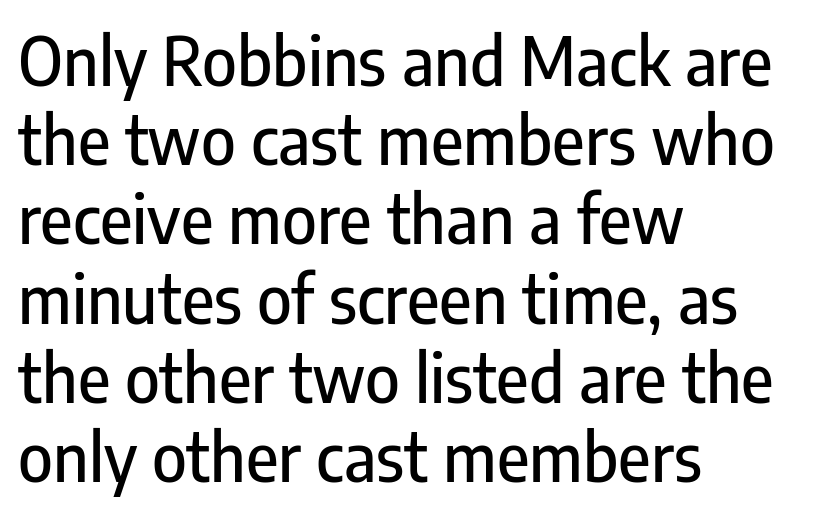
Q: Is the text italic (slanted)? A: No, it is upright.
Q: Is the typeface a serif or a sans-serif typeface? A: Sans-serif.
Q: Is the text underlined? A: No.
Q: How is the paragraph aligned? A: Left-aligned.
Q: Is the spacing between letters normal or unusually wide? A: Normal.
Q: Width (condensed, normal, or wide)? A: Condensed.
Q: Stroke contrast? A: Low.
Q: x-height? A: Medium.
Q: Monospaced? A: No.
